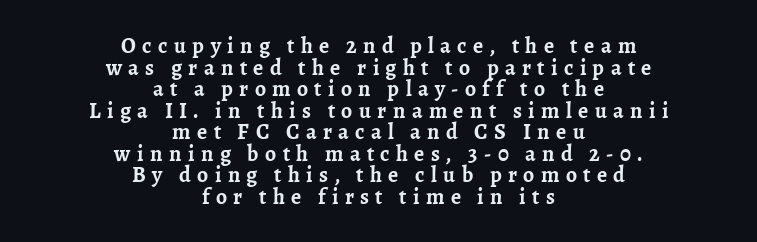
The image shows 22 px bold type, upright; set centered, tight line spacing (0.98x), unusually wide letter spacing (+0.29 em), not underlined.
